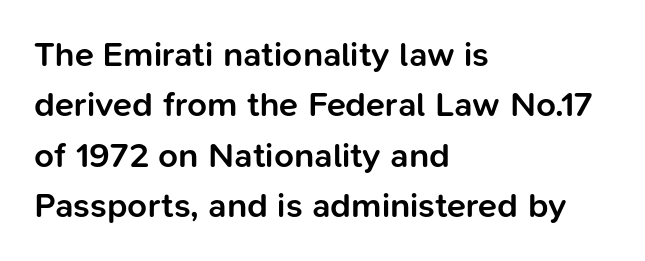
The image shows 35 px semibold sans-serif type, upright; set left-aligned, normal line spacing (1.44x), normal letter spacing, not underlined; low stroke contrast and a medium x-height.
